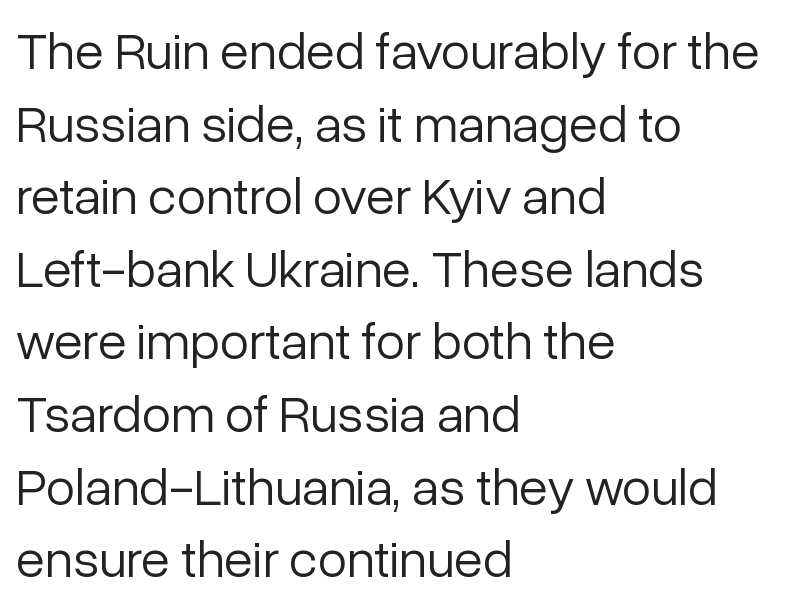
The image shows 53 px light sans-serif type, upright; set left-aligned, normal line spacing (1.37x), normal letter spacing, not underlined; low stroke contrast and a medium x-height.
